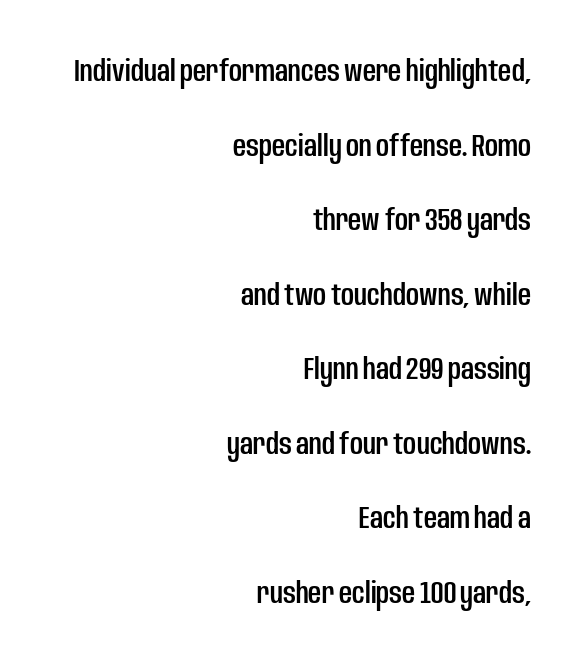
The image shows 32 px condensed sans-serif type, upright; set right-aligned, loose line spacing (2.33x), normal letter spacing, not underlined; low stroke contrast and a large x-height.
